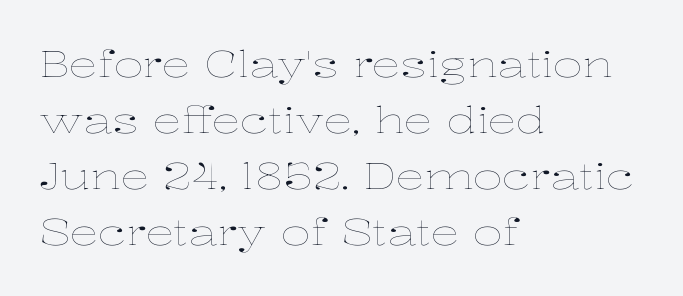
The image shows 36 px thin, wide type, upright; set left-aligned, normal line spacing (1.56x), normal letter spacing, not underlined; low stroke contrast and a medium x-height.
